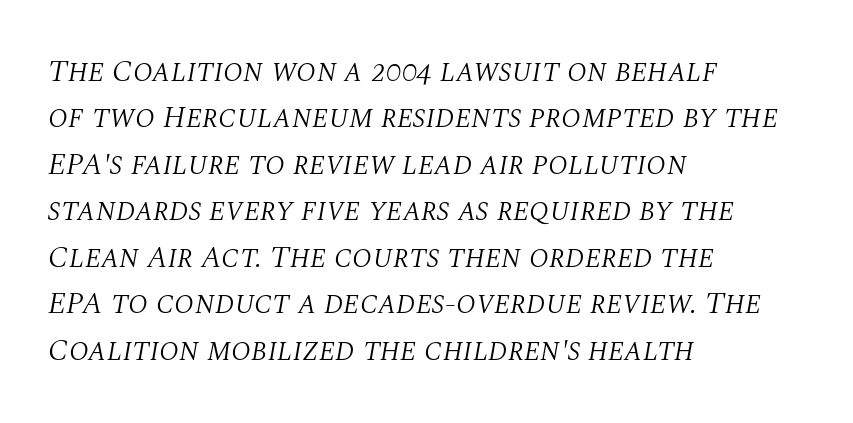
No heavy texture on the line: the type isn't bold. A normal amount of white space separates one row of letters from the next. This rendering employs a face with finishing strokes, i.e., a serif. The space beneath each line is pristine and unruled. These lines keep a tight, regular rhythm from letter to letter.
